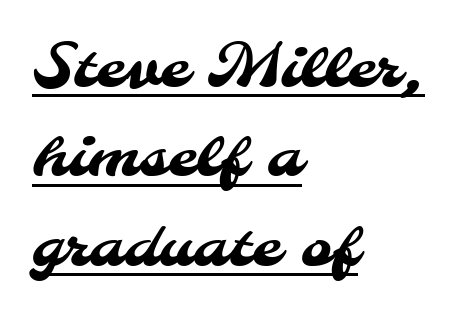
Q: Is the typeface a serif or a sans-serif typeface? A: Sans-serif.
Q: Is the text underlined? A: Yes.
Q: How is the paragraph aligned? A: Left-aligned.
Q: Is the spacing between letters normal or unusually wide? A: Normal.
Q: Is the spacing between lines tight, normal or loose? A: Normal.
Q: Width (condensed, normal, or wide)? A: Normal.
Q: Stroke contrast? A: Medium.
Q: x-height? A: Small.
Q: Monospaced? A: No.
